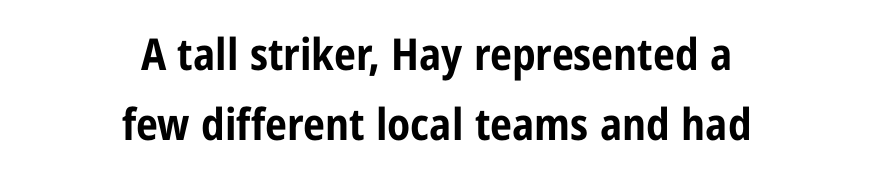
Q: Is the text bold? A: Yes.
Q: Is the text italic (slanted)? A: No, it is upright.
Q: Is the typeface a serif or a sans-serif typeface? A: Sans-serif.
Q: Is the text underlined? A: No.
Q: How is the paragraph aligned? A: Centered.
Q: Is the spacing between letters normal or unusually wide? A: Normal.
Q: Is the spacing between lines tight, normal or loose? A: Normal.
Q: Width (condensed, normal, or wide)? A: Condensed.
Q: Stroke contrast? A: Low.
Q: x-height? A: Medium.
Q: Monospaced? A: No.
